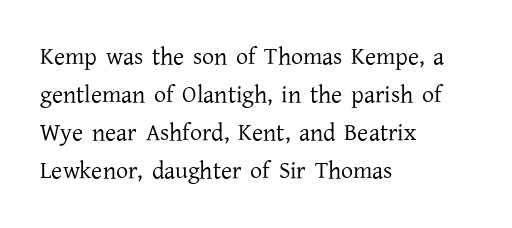
Caption: standard tracking, unaltered. How would I describe the line gaps? Plain and ordinary. Notice how the stems are strictly vertical — no italics here. The typeface has the unassuming heft of standard copy or less. The lines are quadded left.
